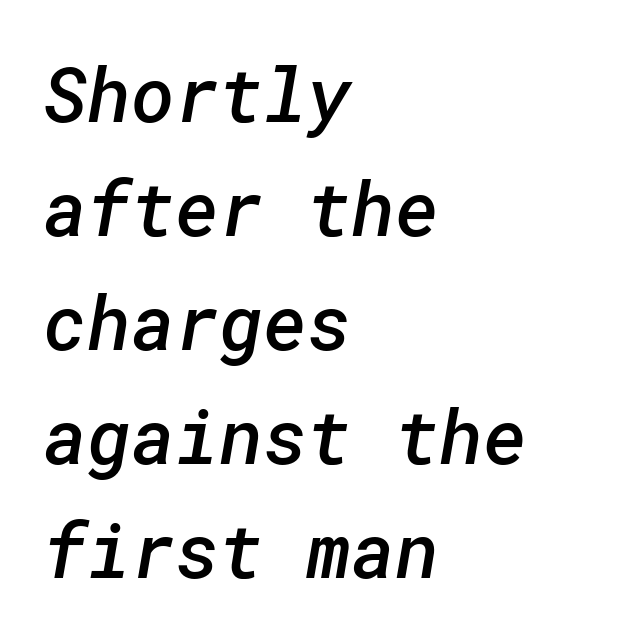
{"serif": "no", "bold": "semi", "weight": "semibold", "width": "normal", "stroke_contrast": "low", "x_height": "medium", "underline": "no", "align": "left", "line_spacing": "normal", "line_spacing_ratio": 1.52, "letter_spacing": "normal", "letter_spacing_em": 0.0, "glyph_px": 75}
